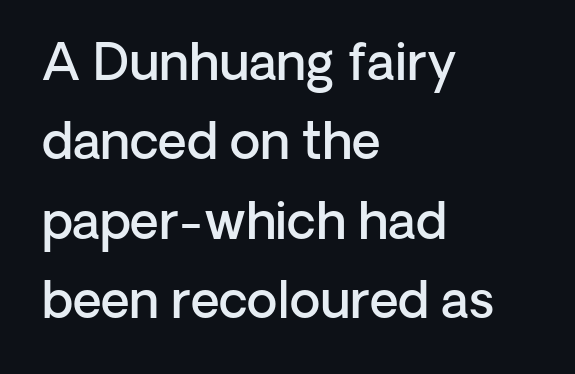
{"serif": "no", "italic": "no", "bold": "semi", "weight": "semibold", "width": "normal", "stroke_contrast": "low", "x_height": "medium", "monospaced": "no", "underline": "no", "align": "left", "line_spacing": "normal", "line_spacing_ratio": 1.59, "letter_spacing": "normal", "letter_spacing_em": 0.0, "glyph_px": 50}
